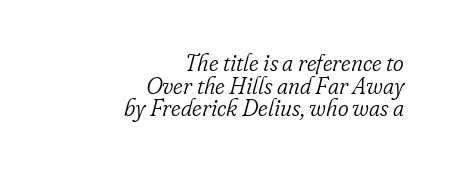
Ink coverage per letter is moderate at most. The face used here is rendered with its standard letterfit. Unmarked baselines from the first word to the last. Vertically, the passage feels compressed, each row crowding the next. Is the type slanted? Yes — the strokes lean at a clear angle. All the whitespace from short lines collects on the left.
